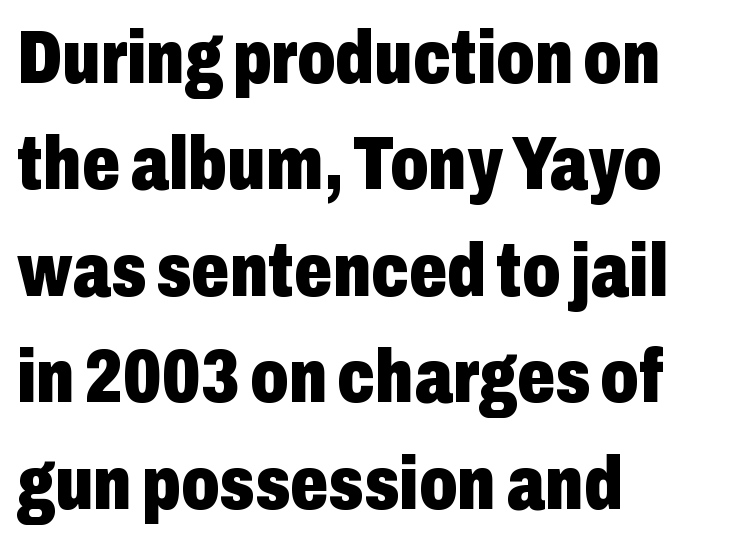
Q: Is the text bold? A: Yes.
Q: Is the text italic (slanted)? A: No, it is upright.
Q: Is the typeface a serif or a sans-serif typeface? A: Sans-serif.
Q: Is the text underlined? A: No.
Q: How is the paragraph aligned? A: Left-aligned.
Q: Is the spacing between letters normal or unusually wide? A: Normal.
Q: Is the spacing between lines tight, normal or loose? A: Normal.
Q: Width (condensed, normal, or wide)? A: Condensed.
Q: Stroke contrast? A: Low.
Q: x-height? A: Medium.
Q: Monospaced? A: No.
